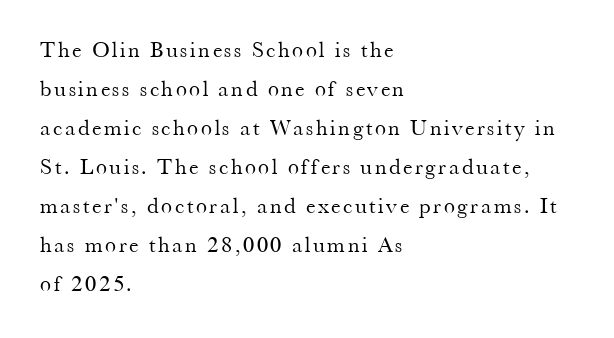
Q: Is the text bold? A: No.
Q: Is the text italic (slanted)? A: No, it is upright.
Q: Is the text underlined? A: No.
Q: How is the paragraph aligned? A: Left-aligned.
